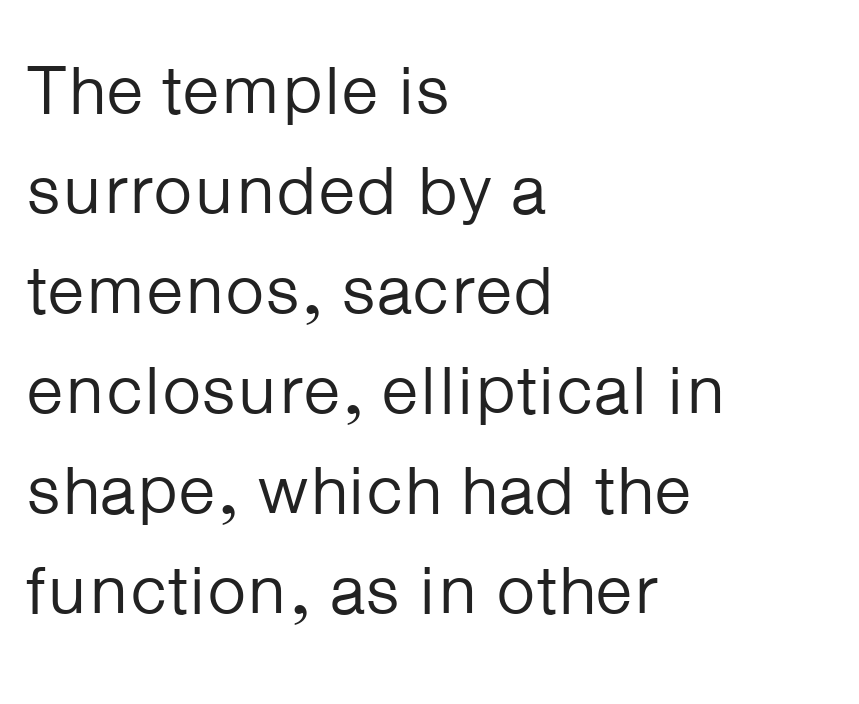
The rendering uses natural spacing where letterforms have individual widths. Letter spacing: default. Designer's note — italics off, roman on. The setting favours the left margin, as ordinary paragraphs usually do. Glance below the letters and you will spot only blank space. Vertical spacing — default.
